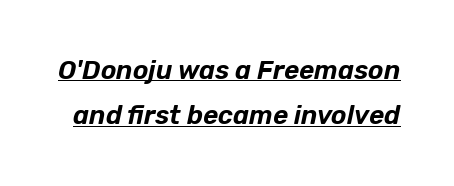
The tracking reads as untouched default to a designer's eye. The passage shown leans; its letterforms are oblique. The words here are underlined.
